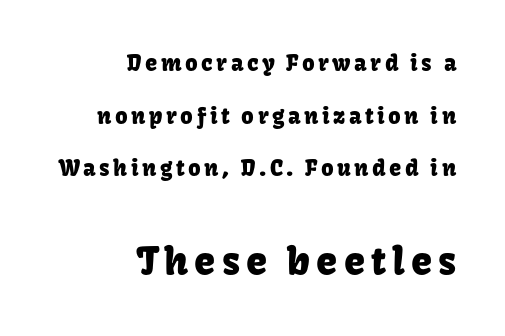
{"serif": "no", "italic": "no", "width": "normal", "stroke_contrast": "low", "x_height": "medium", "monospaced": "no", "underline": "no", "align": "right", "line_spacing": "loose", "line_spacing_ratio": 2.39, "larger_block": "second", "size_ratio": 1.73, "glyph_px": 38}
